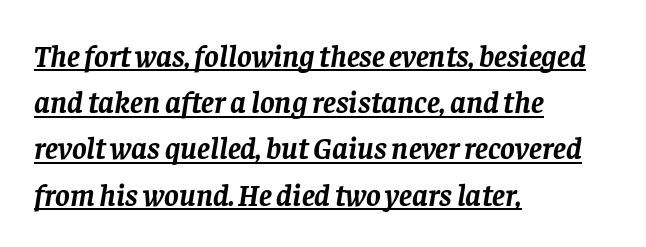
Q: Is the text bold? A: Yes.
Q: Is the text italic (slanted)? A: Yes, it leans right by about 8 degrees.
Q: Is the typeface a serif or a sans-serif typeface? A: Serif.
Q: Is the text underlined? A: Yes.
Q: How is the paragraph aligned? A: Left-aligned.
Q: Is the spacing between letters normal or unusually wide? A: Normal.
Q: Is the spacing between lines tight, normal or loose? A: Normal.
Q: Width (condensed, normal, or wide)? A: Normal.
Q: Stroke contrast? A: Low.
Q: x-height? A: Large.
Q: Monospaced? A: No.
